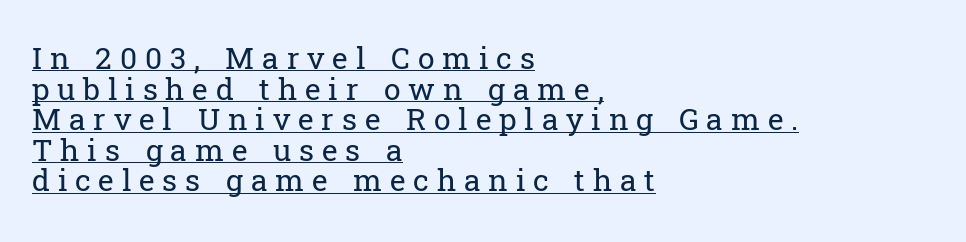
{"serif": "yes", "italic": "no", "bold": "no", "weight": "regular", "width": "normal", "stroke_contrast": "low", "x_height": "medium", "monospaced": "no", "underline": "yes", "align": "left", "line_spacing": "tight", "line_spacing_ratio": 1.02, "letter_spacing": "wide", "letter_spacing_em": 0.26, "glyph_px": 30}
